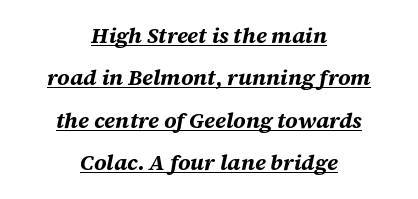
The image shows 22 px bold type, italic (leaning right); set centered, loose line spacing (1.93x), normal letter spacing, underlined.
